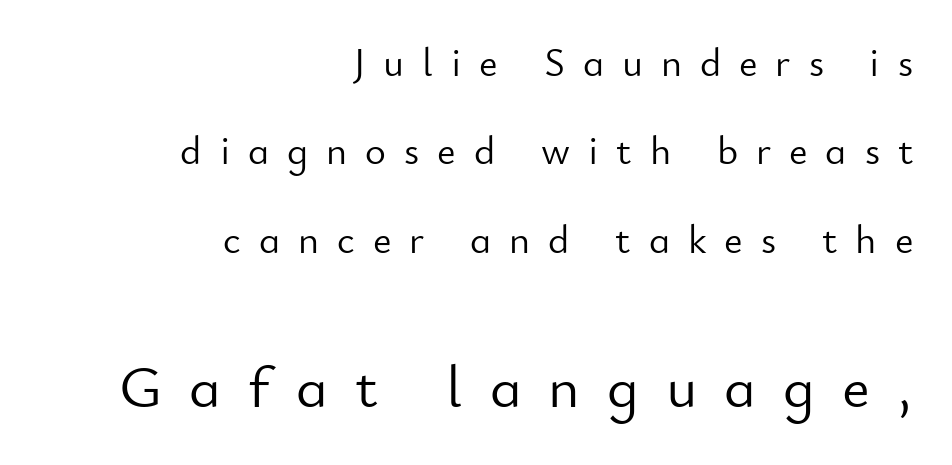
The image shows 60 px light sans-serif type, upright; set right-aligned, loose line spacing (2.21x), unusually wide letter spacing (+0.45 em), not underlined; the second (bottom) block is 1.5x larger; low stroke contrast and a small x-height.
